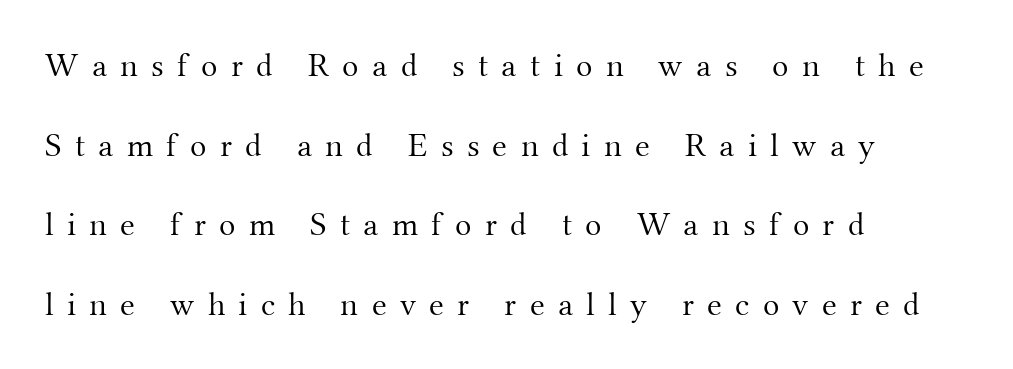
Q: Is the text bold? A: No.
Q: Is the text italic (slanted)? A: No, it is upright.
Q: Is the typeface a serif or a sans-serif typeface? A: Serif.
Q: Is the text underlined? A: No.
Q: How is the paragraph aligned? A: Left-aligned.
Q: Is the spacing between letters normal or unusually wide? A: Unusually wide.
Q: Is the spacing between lines tight, normal or loose? A: Loose.
Q: Width (condensed, normal, or wide)? A: Normal.
Q: Stroke contrast? A: Medium.
Q: x-height? A: Small.
Q: Monospaced? A: No.
